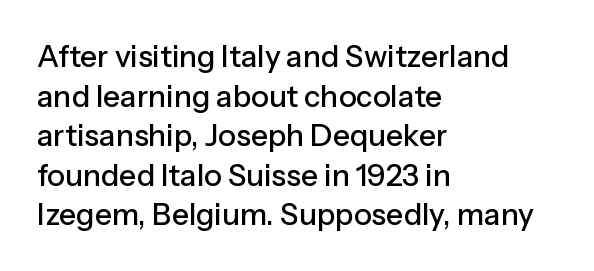
The image shows 30 px sans-serif type, upright; set left-aligned, normal line spacing (1.32x), normal letter spacing, not underlined; low stroke contrast and a medium x-height.
